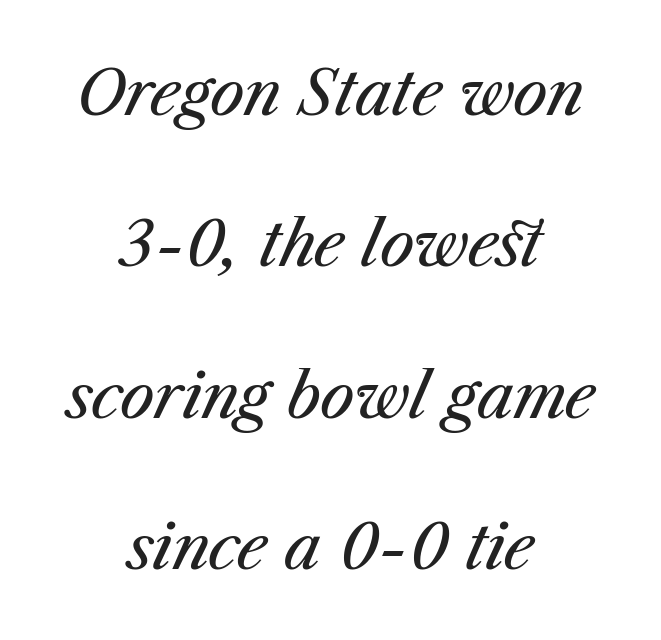
The image shows 62 px regular-weight type, italic (leaning right); set centered, loose line spacing (2.44x), normal letter spacing, not underlined; medium stroke contrast and a medium x-height.
